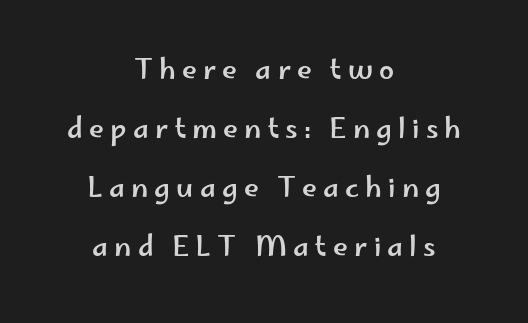
The image shows 27 px text type, upright; set centered, loose line spacing (2.18x), unusually wide letter spacing (+0.23 em), not underlined.
